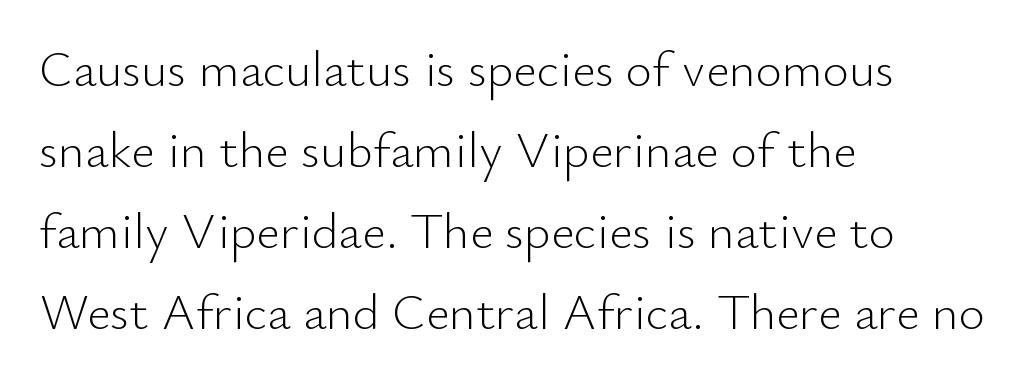
The line-height multiplier appears to be the usual default. Is this a fixed-width face? No — the glyphs have proportional, varying widths. The letterforms sit shoulder to shoulder at normal distance. A light-to-regular cut is what we see here. A bare baseline throughout the passage. The type family on display is of the sans-serif kind.
